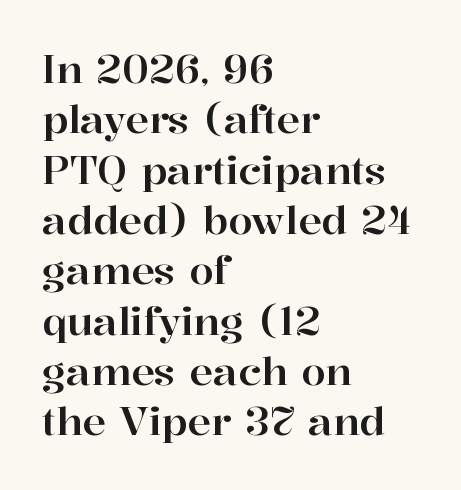
Q: Is the text italic (slanted)? A: No, it is upright.
Q: Is the typeface a serif or a sans-serif typeface? A: Serif.
Q: Is the text underlined? A: No.
Q: How is the paragraph aligned? A: Left-aligned.
Q: Is the spacing between letters normal or unusually wide? A: Normal.
Q: Is the spacing between lines tight, normal or loose? A: Normal.
Q: Width (condensed, normal, or wide)? A: Normal.
Q: Stroke contrast? A: High.
Q: x-height? A: Medium.
Q: Monospaced? A: No.
